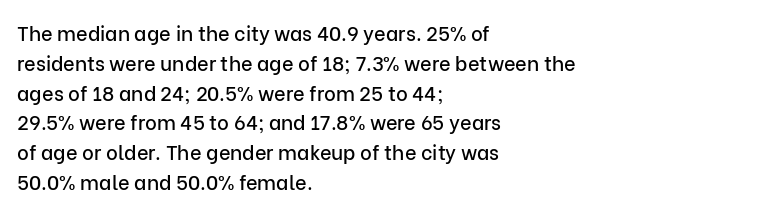
{"italic": "no", "underline": "no", "align": "left", "line_spacing": "normal", "line_spacing_ratio": 1.49, "letter_spacing": "normal", "letter_spacing_em": 0.0, "glyph_px": 20}
